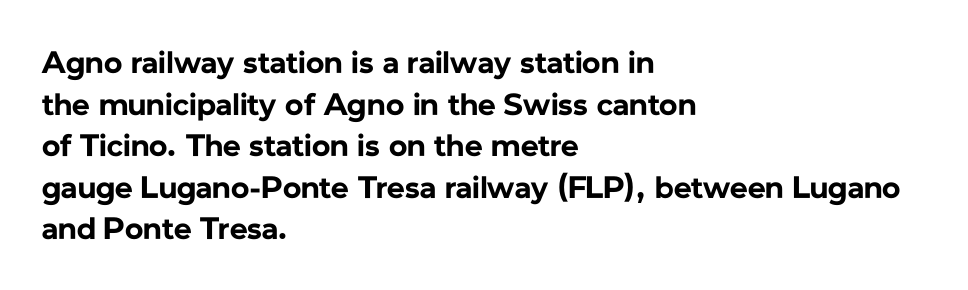
The image shows 31 px bold sans-serif type, upright; set left-aligned, normal line spacing (1.34x), normal letter spacing, not underlined; low stroke contrast and a medium x-height.
